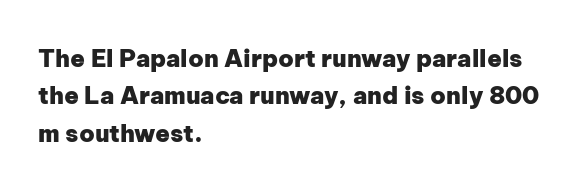
The image shows 24 px bold type, upright; set left-aligned, normal line spacing (1.56x), normal letter spacing, not underlined.
